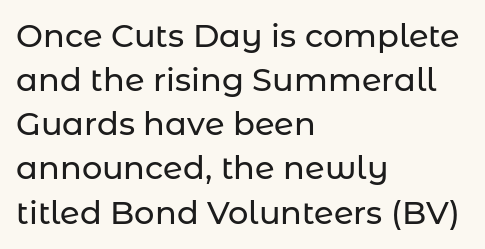
The image shows 32 px sans-serif type, upright; set left-aligned, normal line spacing (1.38x), normal letter spacing, not underlined; low stroke contrast and a medium x-height.
